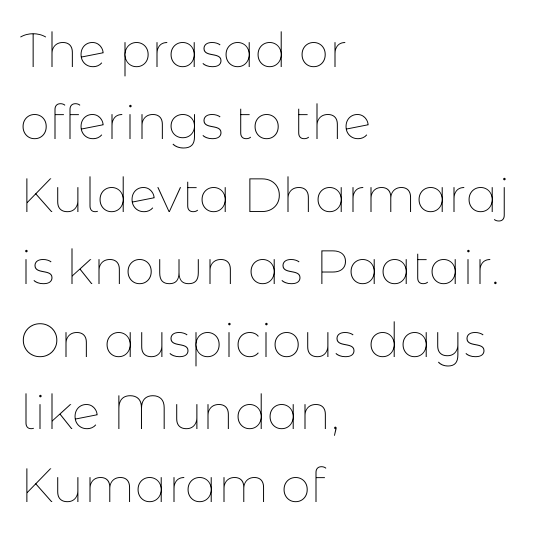
The face used here is proportionally spaced, like ordinary book or web type. The space beneath each line is pristine and unruled. Ink coverage per letter is moderate at most. Every stem runs plumb, perpendicular to the baseline. Characters follow at the spacing the type designer built in.
